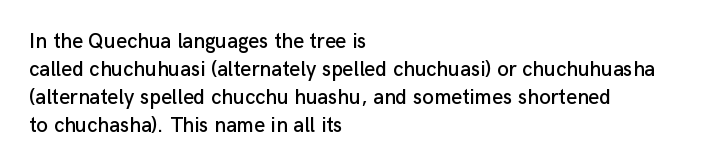
Q: Is the text italic (slanted)? A: No, it is upright.
Q: Is the text underlined? A: No.
Q: How is the paragraph aligned? A: Left-aligned.
Q: Is the spacing between letters normal or unusually wide? A: Normal.
Q: Is the spacing between lines tight, normal or loose? A: Normal.
